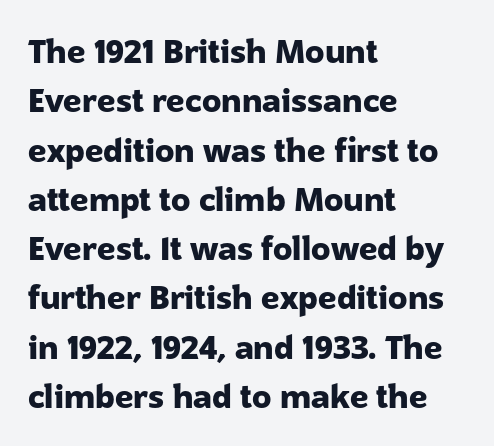
The image shows 32 px heavy sans-serif type, upright; set left-aligned, normal line spacing (1.54x), normal letter spacing, not underlined; low stroke contrast and a medium x-height.
